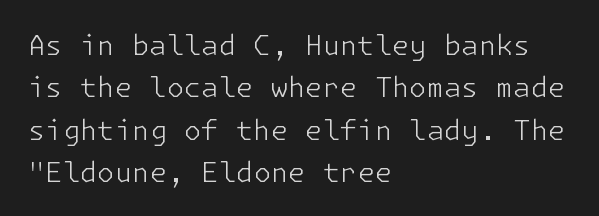
Q: Is the text bold? A: No.
Q: Is the text italic (slanted)? A: No, it is upright.
Q: Is the typeface a serif or a sans-serif typeface? A: Sans-serif.
Q: Is the text underlined? A: No.
Q: How is the paragraph aligned? A: Left-aligned.
Q: Is the spacing between letters normal or unusually wide? A: Normal.
Q: Is the spacing between lines tight, normal or loose? A: Normal.
Q: Width (condensed, normal, or wide)? A: Normal.
Q: Stroke contrast? A: Low.
Q: x-height? A: Medium.
